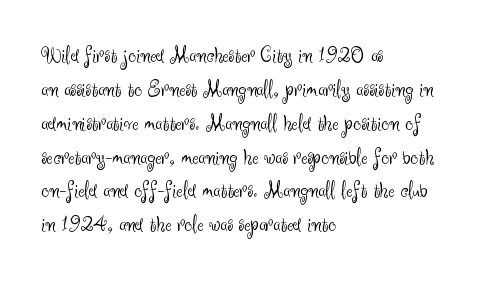
{"italic": "no", "bold": "no", "underline": "no", "align": "left", "line_spacing": "normal", "line_spacing_ratio": 1.41, "letter_spacing": "normal", "letter_spacing_em": 0.0, "glyph_px": 24}
